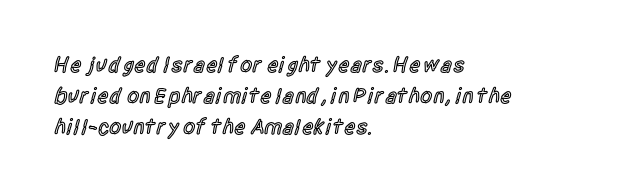
Q: Is the text bold? A: Semi-bold.
Q: Is the text italic (slanted)? A: Yes.
Q: Is the text underlined? A: No.
Q: How is the paragraph aligned? A: Left-aligned.
Q: Is the spacing between letters normal or unusually wide? A: Normal.
Q: Is the spacing between lines tight, normal or loose? A: Normal.
